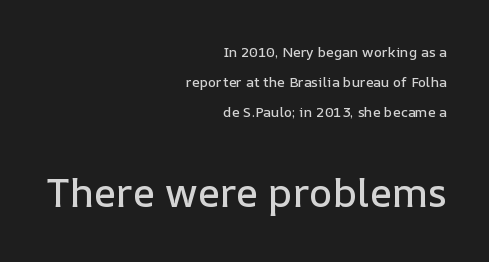
{"italic": "no", "width": "normal", "stroke_contrast": "low", "x_height": "medium", "monospaced": "no", "underline": "no", "align": "right", "line_spacing": "loose", "line_spacing_ratio": 2.15, "letter_spacing": "normal", "letter_spacing_em": 0.0, "larger_block": "second", "size_ratio": 2.86, "glyph_px": 40}
